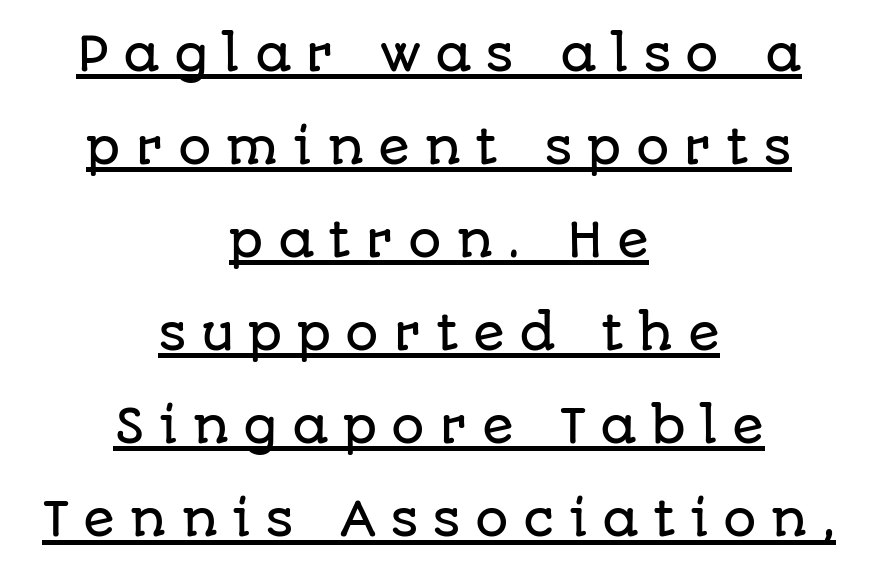
Q: Is the text italic (slanted)? A: No, it is upright.
Q: Is the typeface a serif or a sans-serif typeface? A: Sans-serif.
Q: Is the text underlined? A: Yes.
Q: How is the paragraph aligned? A: Centered.
Q: Is the spacing between letters normal or unusually wide? A: Unusually wide.
Q: Is the spacing between lines tight, normal or loose? A: Loose.
Q: Width (condensed, normal, or wide)? A: Normal.
Q: Stroke contrast? A: Low.
Q: x-height? A: Large.
Q: Monospaced? A: No.
